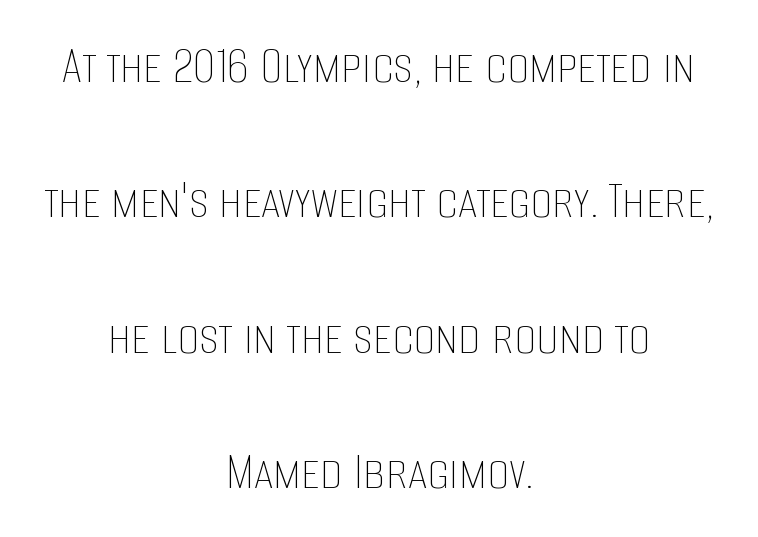
Casual observation: everything's sitting right in the middle. The space directly below the letters is spotless. These lines are rendered in a variable-pitch font. Leading: increased. Every stem runs plumb, perpendicular to the baseline.
